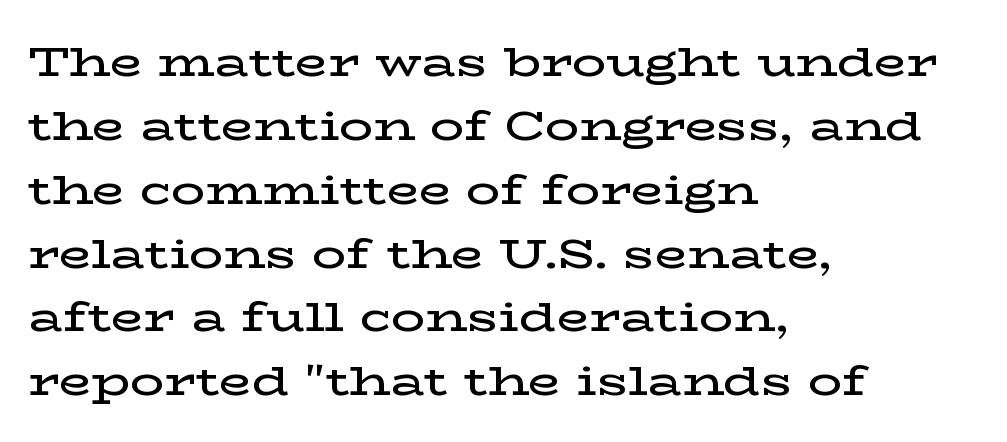
Q: Is the text bold? A: Semi-bold.
Q: Is the text italic (slanted)? A: No, it is upright.
Q: Is the typeface a serif or a sans-serif typeface? A: Serif.
Q: Is the text underlined? A: No.
Q: How is the paragraph aligned? A: Left-aligned.
Q: Is the spacing between letters normal or unusually wide? A: Normal.
Q: Is the spacing between lines tight, normal or loose? A: Normal.
Q: Width (condensed, normal, or wide)? A: Wide.
Q: Stroke contrast? A: Low.
Q: x-height? A: Medium.
Q: Monospaced? A: No.
